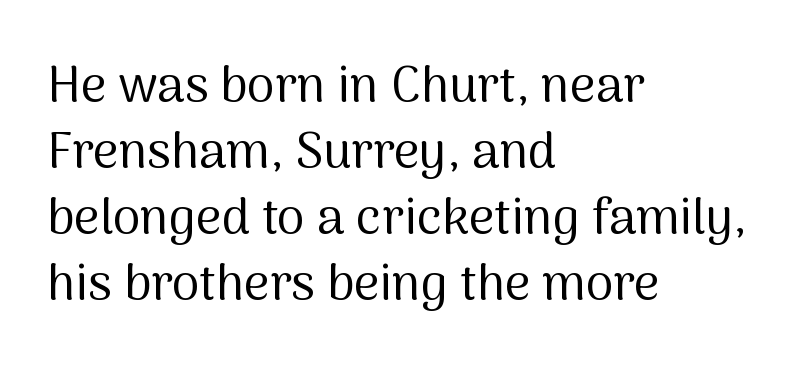
The image shows 50 px regular-weight sans-serif type, upright; set left-aligned, normal line spacing (1.32x), normal letter spacing, not underlined; medium stroke contrast and a medium x-height.
